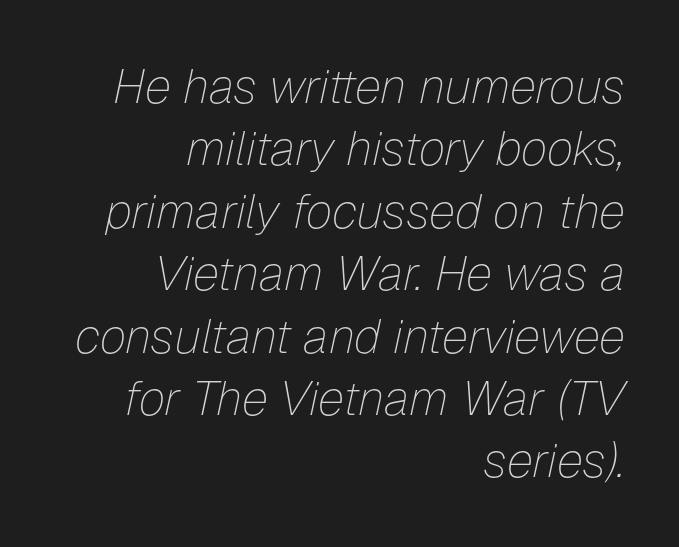
In terms of leading, this rendering sits right in the middle. Rendered with sloped, italic letterforms. Weight: not bold — regular or lighter. The rendering uses natural spacing where letterforms have individual widths. Visually the block forms a straight wall on the right and a jagged coastline on the left. No word sits above an underline.
